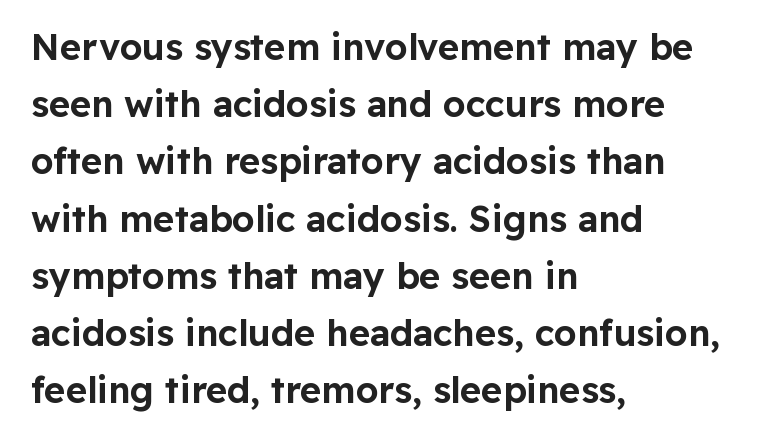
{"serif": "no", "italic": "no", "width": "normal", "stroke_contrast": "low", "x_height": "medium", "monospaced": "no", "underline": "no", "align": "left", "line_spacing": "normal", "line_spacing_ratio": 1.59, "letter_spacing": "normal", "letter_spacing_em": 0.0, "glyph_px": 36}
